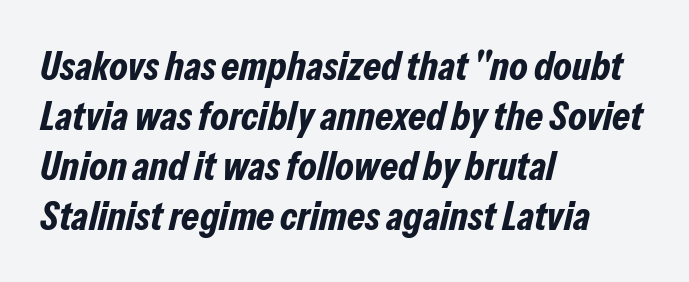
Q: Is the text bold? A: Yes.
Q: Is the text italic (slanted)? A: Yes, it leans right by about 13 degrees.
Q: Is the text underlined? A: No.
Q: How is the paragraph aligned? A: Left-aligned.
Q: Is the spacing between letters normal or unusually wide? A: Normal.
Q: Width (condensed, normal, or wide)? A: Condensed.
Q: Stroke contrast? A: Low.
Q: x-height? A: Medium.
Q: Monospaced? A: No.
